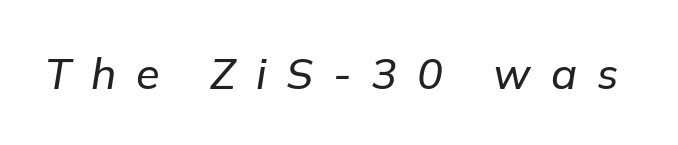
{"italic": "yes", "lean": "right", "slant_degrees": 9, "width": "normal", "stroke_contrast": "low", "x_height": "medium", "monospaced": "no", "underline": "no", "letter_spacing": "wide", "letter_spacing_em": 0.46, "glyph_px": 43}
